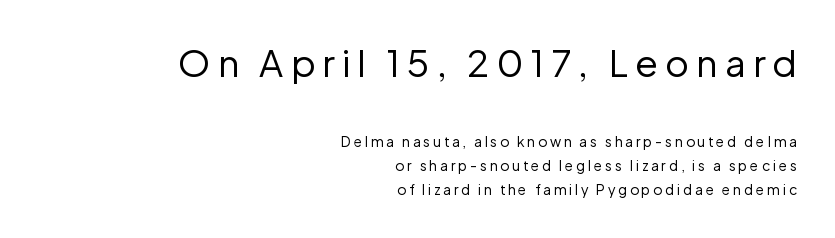
Q: Is the text bold? A: No.
Q: Is the text italic (slanted)? A: No, it is upright.
Q: Is the typeface a serif or a sans-serif typeface? A: Sans-serif.
Q: Is the text underlined? A: No.
Q: How is the paragraph aligned? A: Right-aligned.
Q: Which block of text is set in a larger size, the first (top) or the second (bottom)? A: The first (top) one.
Q: Width (condensed, normal, or wide)? A: Normal.
Q: Stroke contrast? A: Low.
Q: x-height? A: Medium.
Q: Monospaced? A: No.
